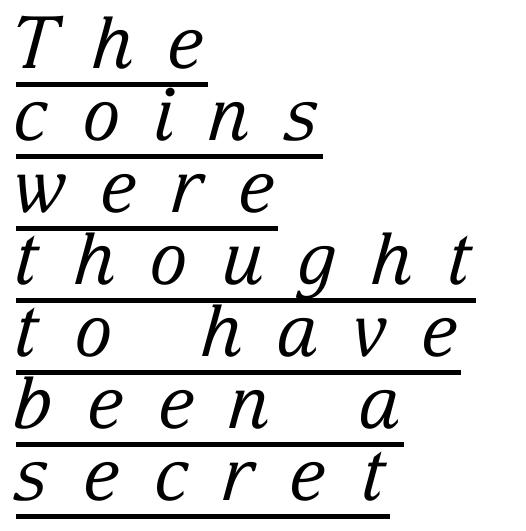
{"serif": "yes", "italic": "yes", "lean": "right", "slant_degrees": 15, "bold": "no", "weight": "regular", "width": "normal", "stroke_contrast": "low", "x_height": "medium", "monospaced": "no", "underline": "yes", "align": "left", "line_spacing": "tight", "line_spacing_ratio": 1.0, "letter_spacing": "wide", "letter_spacing_em": 0.47, "glyph_px": 72}
